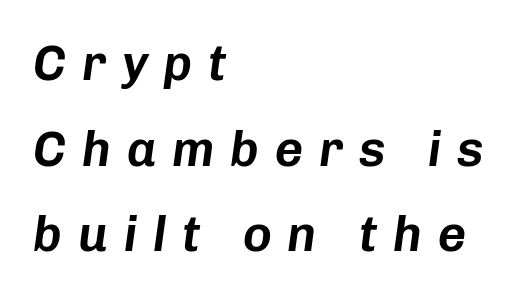
{"italic": "yes", "lean": "right", "slant_degrees": 8, "width": "normal", "stroke_contrast": "low", "x_height": "medium", "monospaced": "no", "underline": "no", "align": "left", "line_spacing_ratio": 1.75, "letter_spacing": "wide", "letter_spacing_em": 0.32, "glyph_px": 49}
